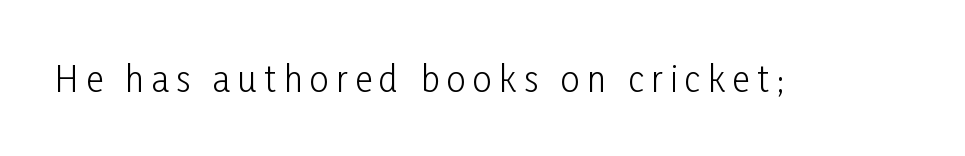
The image shows 34 px light, condensed sans-serif type, upright; set unusually wide letter spacing (+0.22 em), not underlined; low stroke contrast and a medium x-height.
